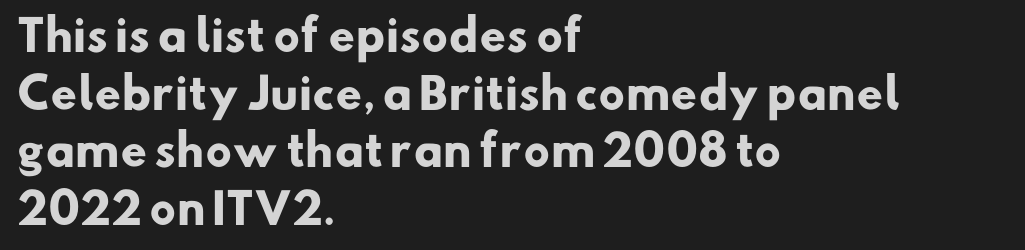
Q: Is the text bold? A: Yes.
Q: Is the typeface a serif or a sans-serif typeface? A: Sans-serif.
Q: Is the text underlined? A: No.
Q: How is the paragraph aligned? A: Left-aligned.
Q: Is the spacing between letters normal or unusually wide? A: Normal.
Q: Is the spacing between lines tight, normal or loose? A: Normal.
Q: Width (condensed, normal, or wide)? A: Normal.
Q: Stroke contrast? A: Low.
Q: x-height? A: Small.
Q: Monospaced? A: No.
